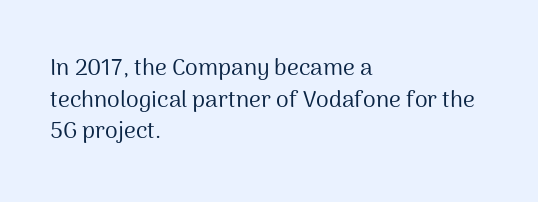
{"italic": "no", "bold": "no", "underline": "no", "align": "left", "line_spacing": "normal", "line_spacing_ratio": 1.38, "letter_spacing": "normal", "letter_spacing_em": 0.0, "glyph_px": 23}
